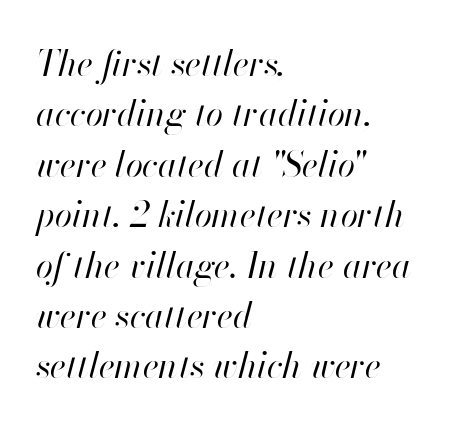
The typesetting does not lean heavy: it is not bold. The specimen omits any rule beneath the text block's lines. Honestly, the row spacing looks completely unremarkable. Proportional: the letters do not fall into vertical columns. No extra tracking has been applied to these lines. The paragraph has a hard left edge and a soft right edge.
